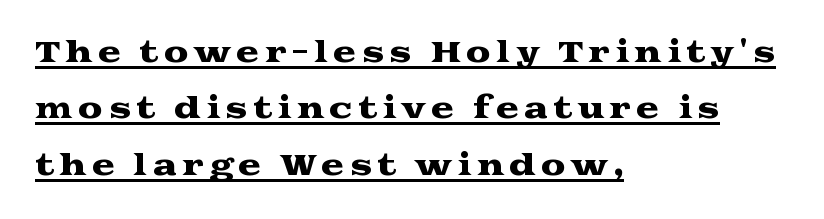
The image shows 28 px wide serif type, upright; set left-aligned, loose line spacing (2.01x), underlined; medium stroke contrast and a medium x-height.
